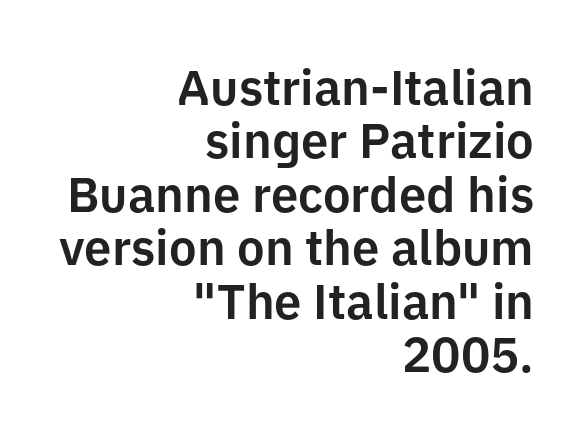
Q: Is the text italic (slanted)? A: No, it is upright.
Q: Is the typeface a serif or a sans-serif typeface? A: Sans-serif.
Q: Is the text underlined? A: No.
Q: How is the paragraph aligned? A: Right-aligned.
Q: Is the spacing between letters normal or unusually wide? A: Normal.
Q: Is the spacing between lines tight, normal or loose? A: Tight.
Q: Width (condensed, normal, or wide)? A: Normal.
Q: Stroke contrast? A: Low.
Q: x-height? A: Medium.
Q: Monospaced? A: No.
